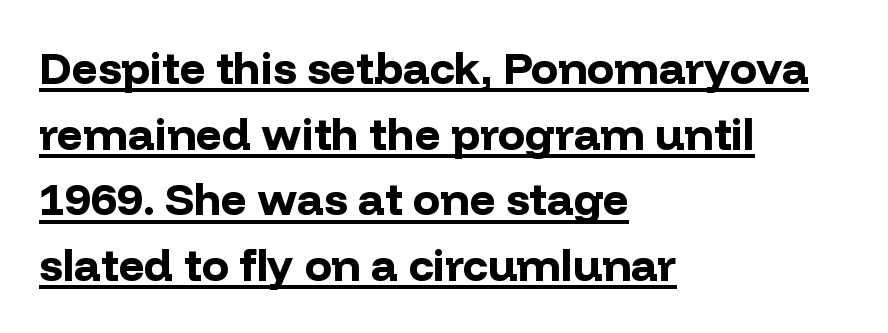
{"serif": "no", "italic": "no", "bold": "yes", "weight": "bold", "width": "normal", "stroke_contrast": "low", "x_height": "medium", "monospaced": "no", "underline": "yes", "align": "left", "line_spacing": "normal", "line_spacing_ratio": 1.46, "letter_spacing": "normal", "letter_spacing_em": 0.0, "glyph_px": 45}
